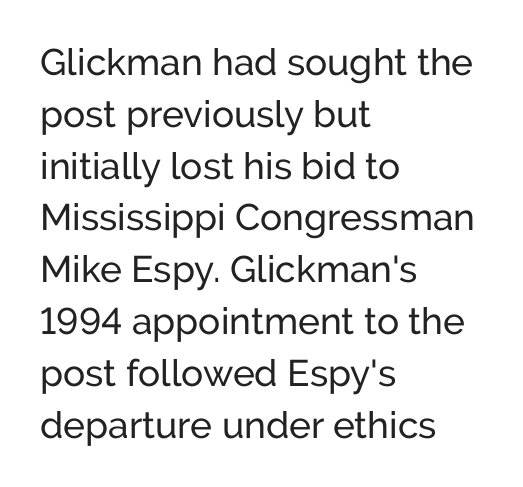
{"serif": "no", "italic": "no", "bold": "no", "weight": "regular", "width": "normal", "stroke_contrast": "low", "x_height": "medium", "monospaced": "no", "underline": "no", "align": "left", "line_spacing": "normal", "line_spacing_ratio": 1.4, "letter_spacing": "normal", "letter_spacing_em": 0.0, "glyph_px": 37}
